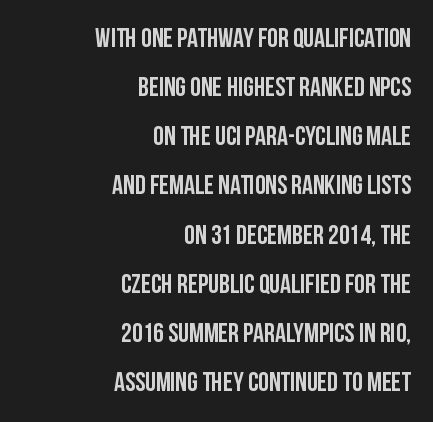
Q: Is the text italic (slanted)? A: No, it is upright.
Q: Is the text underlined? A: No.
Q: How is the paragraph aligned? A: Right-aligned.
Q: Is the spacing between letters normal or unusually wide? A: Normal.
